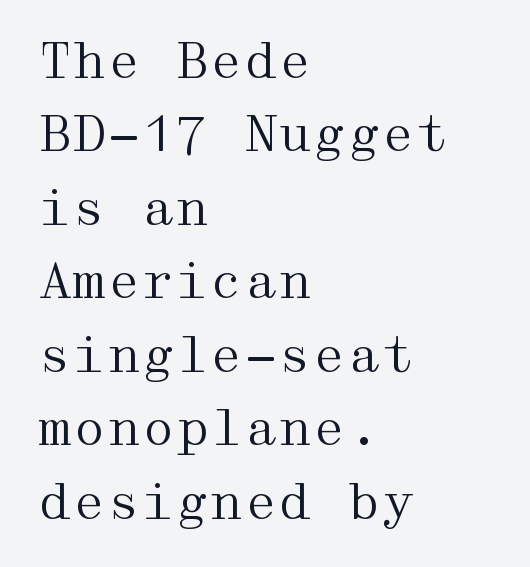
The image shows 49 px regular-weight, wide serif type, upright; set left-aligned, normal line spacing (1.5x), normal letter spacing, not underlined; medium stroke contrast and a medium x-height.
